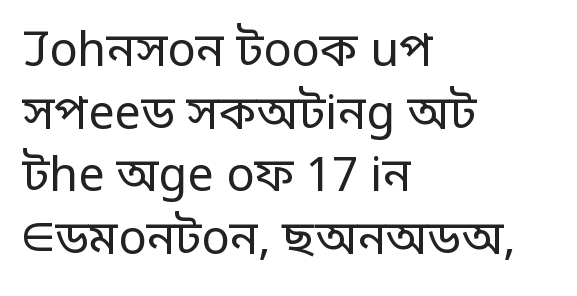
The image shows 47 px regular-weight sans-serif type, upright; set left-aligned, normal line spacing (1.33x), normal letter spacing, not underlined; low stroke contrast and a large x-height.
